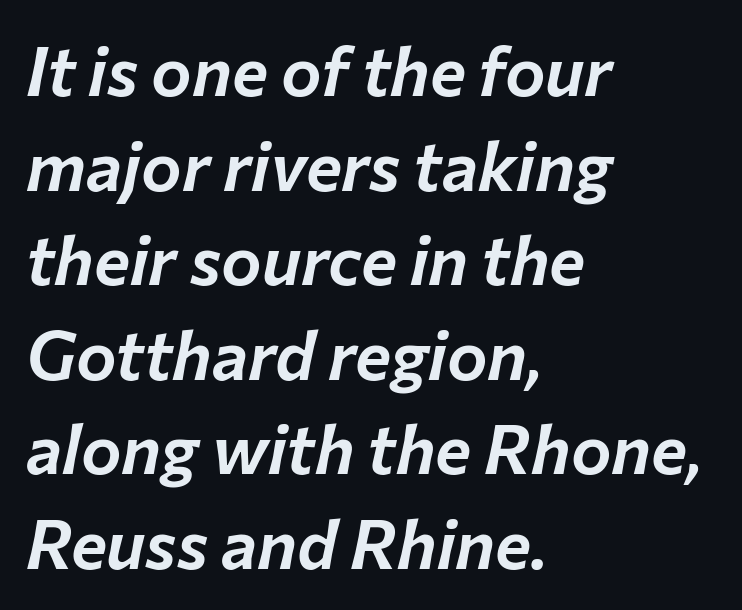
{"italic": "yes", "lean": "right", "slant_degrees": 12, "width": "normal", "stroke_contrast": "low", "x_height": "medium", "monospaced": "no", "underline": "no", "align": "left", "line_spacing": "normal", "line_spacing_ratio": 1.39, "letter_spacing": "normal", "letter_spacing_em": 0.0, "glyph_px": 68}
